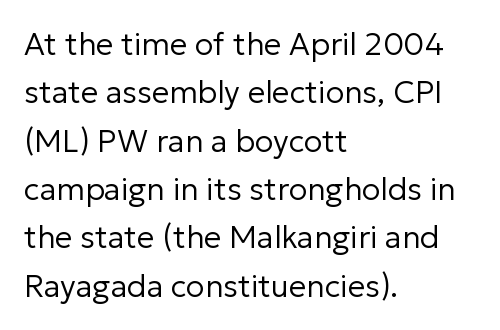
The letters advance in unequal steps, a hallmark of proportional type. Notice how the stems are strictly vertical — no italics here. Rule under the text: the space is simply empty. Quick note: interline space is typical. In CSS terms this would be text-align: left.
